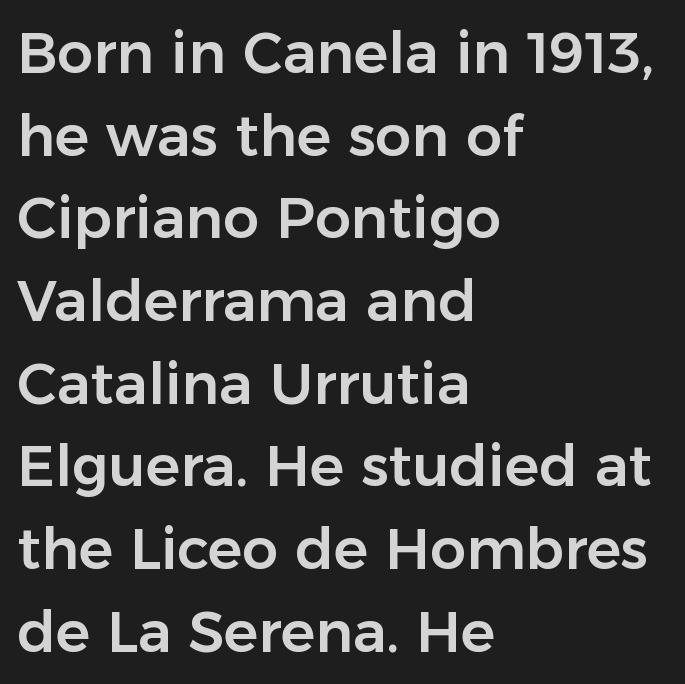
The image shows 57 px sans-serif type, upright; set left-aligned, normal line spacing (1.45x), normal letter spacing, not underlined; low stroke contrast and a medium x-height.
